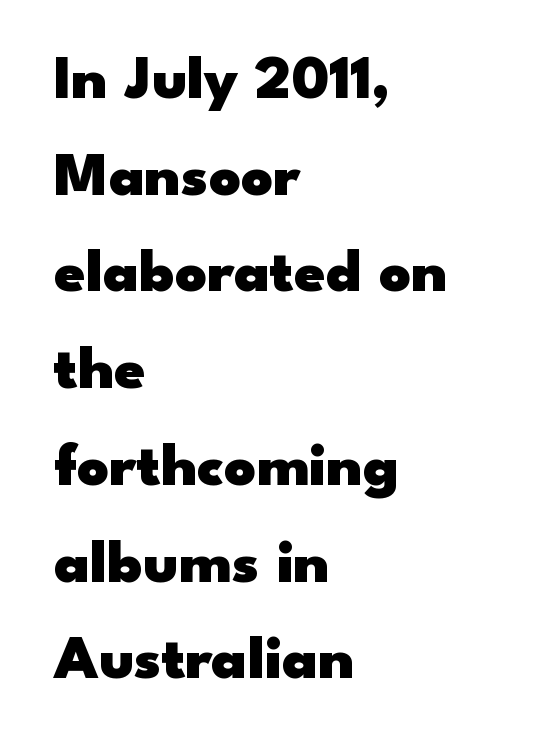
Q: Is the text bold? A: Yes.
Q: Is the text italic (slanted)? A: No, it is upright.
Q: Is the typeface a serif or a sans-serif typeface? A: Sans-serif.
Q: Is the text underlined? A: No.
Q: How is the paragraph aligned? A: Left-aligned.
Q: Is the spacing between letters normal or unusually wide? A: Normal.
Q: Is the spacing between lines tight, normal or loose? A: Normal.
Q: Width (condensed, normal, or wide)? A: Wide.
Q: Stroke contrast? A: Low.
Q: x-height? A: Small.
Q: Monospaced? A: No.
